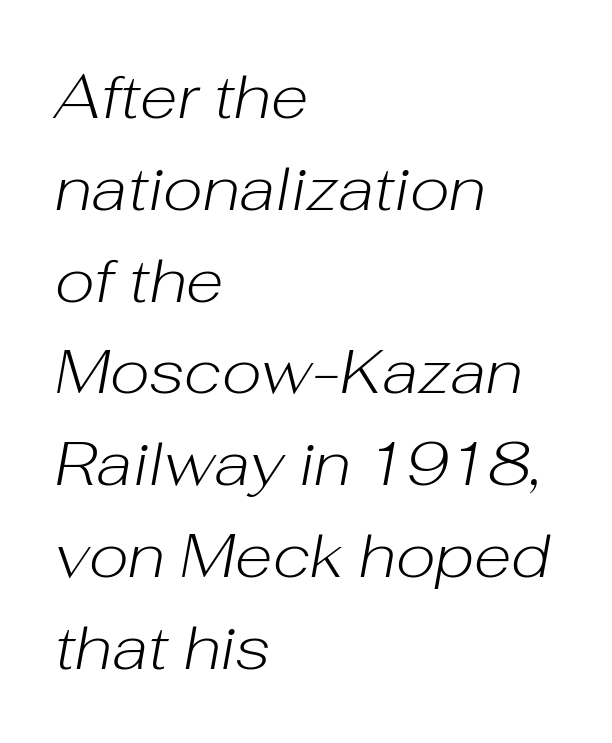
Does the leading feel generous? No, just average. Ink coverage per letter is moderate at most. Posture: slanted. This rendering leaves character spacing at its baseline value. The lines in this sample share a left origin and differ only in where they stop. Only glyphs here, with clear space below each row.
